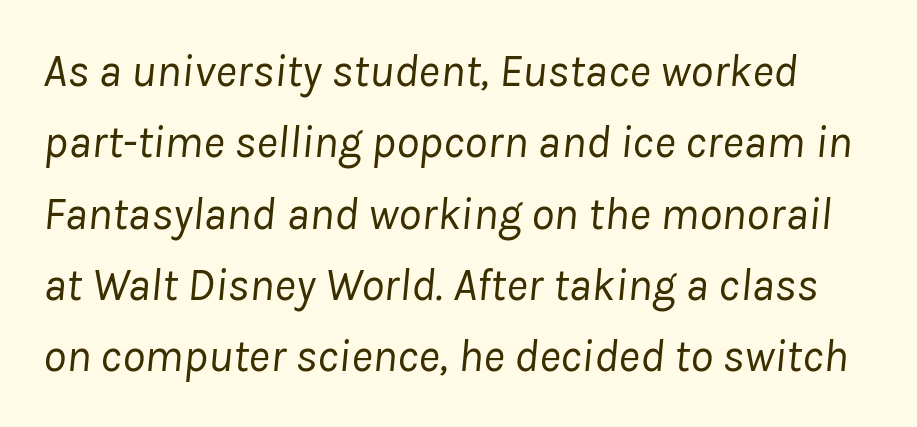
{"italic": "yes", "lean": "right", "slant_degrees": 8, "bold": "no", "weight": "regular", "width": "normal", "stroke_contrast": "low", "x_height": "medium", "monospaced": "no", "underline": "no", "line_spacing": "normal", "line_spacing_ratio": 1.55, "letter_spacing": "normal", "letter_spacing_em": 0.0, "glyph_px": 46}
